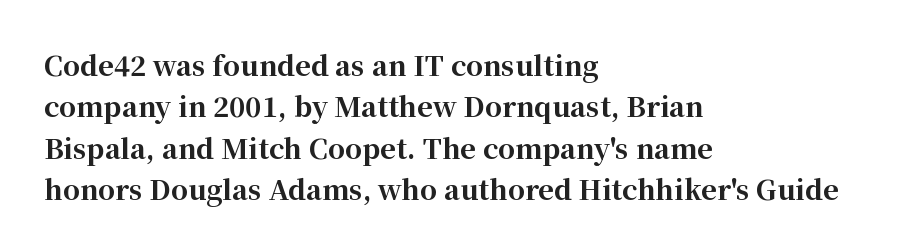
Q: Is the text bold? A: Yes.
Q: Is the text italic (slanted)? A: No, it is upright.
Q: Is the text underlined? A: No.
Q: How is the paragraph aligned? A: Left-aligned.
Q: Is the spacing between letters normal or unusually wide? A: Normal.
Q: Is the spacing between lines tight, normal or loose? A: Normal.
